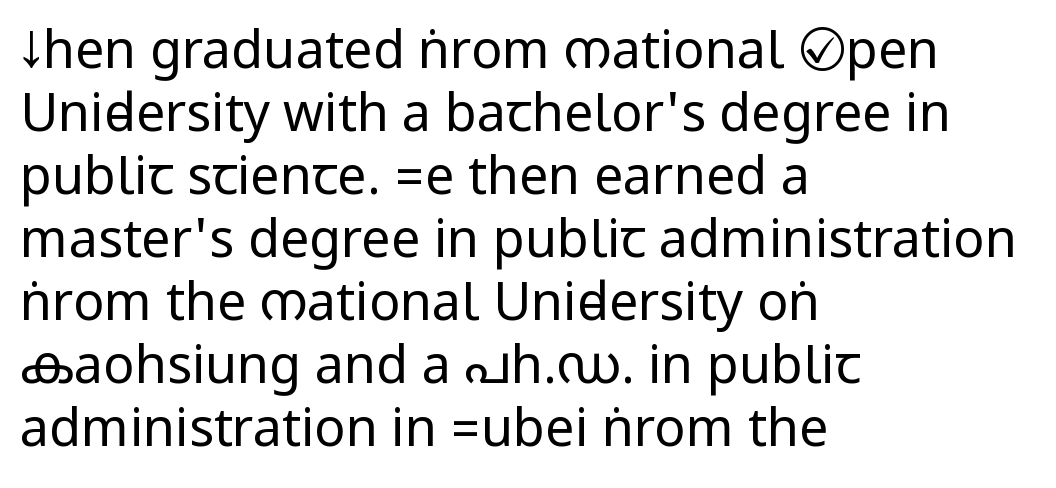
The image shows 52 px regular-weight, condensed sans-serif type, upright; set left-aligned, line spacing 1.21x, normal letter spacing, not underlined; low stroke contrast.
